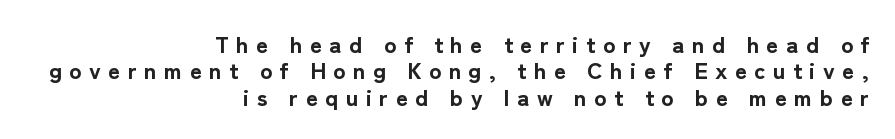
{"italic": "no", "bold": "yes", "underline": "no", "align": "right", "line_spacing": "tight", "line_spacing_ratio": 1.15, "letter_spacing": "wide", "letter_spacing_em": 0.33, "glyph_px": 23}
